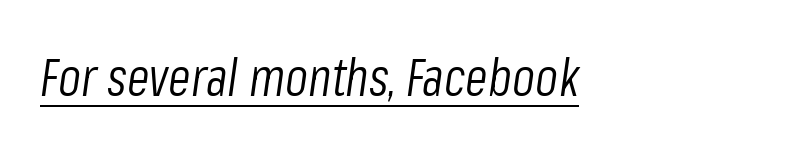
The image shows 52 px light, condensed type, italic (leaning right); set left-aligned, normal letter spacing, underlined; low stroke contrast and a medium x-height.
